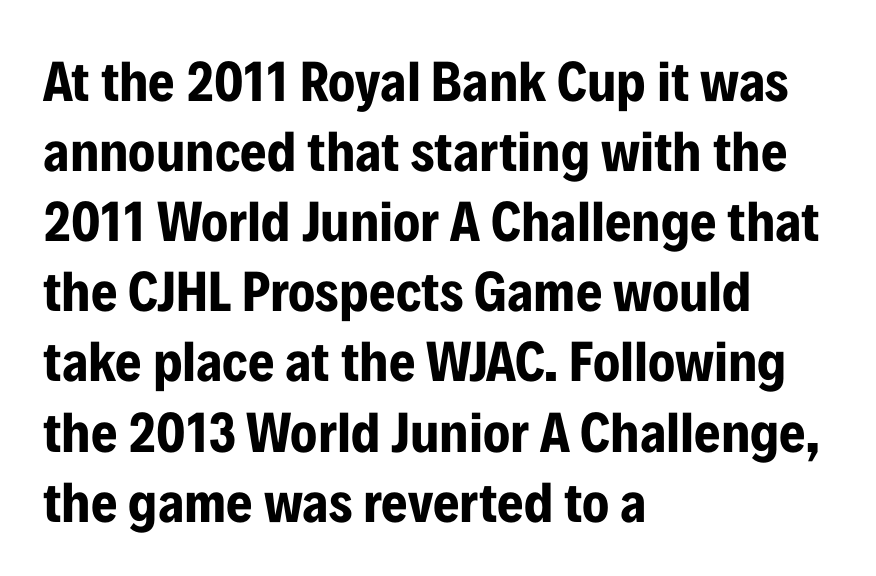
The image shows 57 px bold, condensed sans-serif type, upright; set left-aligned, line spacing 1.23x, normal letter spacing, not underlined; low stroke contrast and a medium x-height.
